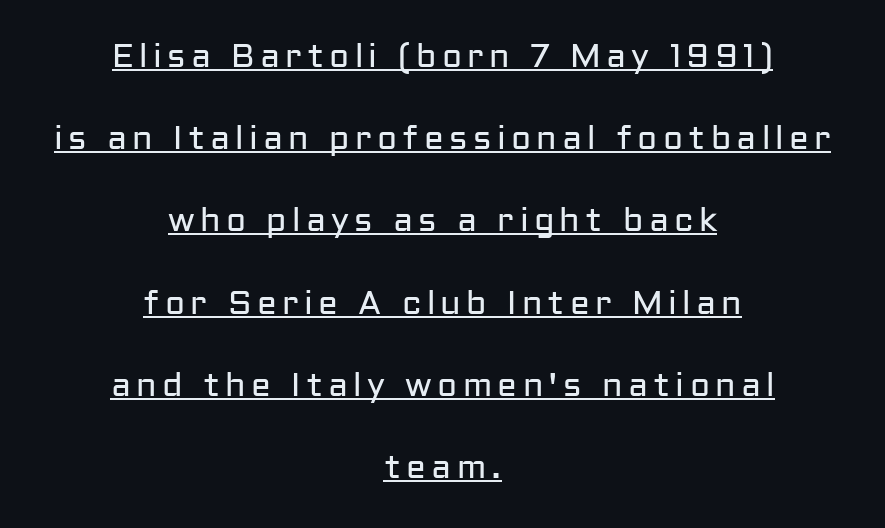
Q: Is the text bold? A: No.
Q: Is the text italic (slanted)? A: No, it is upright.
Q: Is the typeface a serif or a sans-serif typeface? A: Sans-serif.
Q: Is the text underlined? A: Yes.
Q: How is the paragraph aligned? A: Centered.
Q: Is the spacing between lines tight, normal or loose? A: Loose.
Q: Width (condensed, normal, or wide)? A: Normal.
Q: Stroke contrast? A: Low.
Q: x-height? A: Medium.
Q: Monospaced? A: No.
